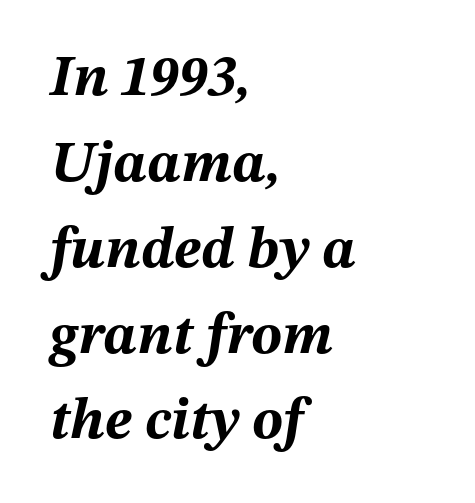
Here the designer chose a conventional face with non-uniform glyph widths. The paragraph shown leans on its left margin. Rule under the text: the space is simply empty. The lettering tilts uniformly, giving the passage an italic look. Tracking here is standard; glyphs follow each other at the usual distance.
